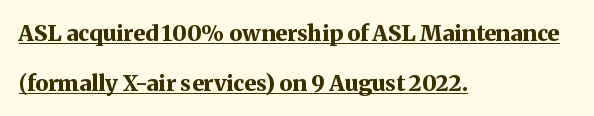
The image shows 22 px bold type, upright; set left-aligned, loose line spacing (2.27x), normal letter spacing, underlined.
